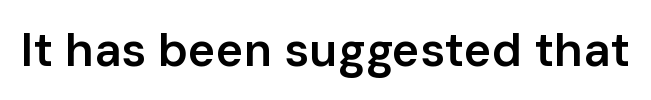
The image shows 47 px semibold sans-serif type, upright; set normal letter spacing, not underlined; low stroke contrast and a medium x-height.
